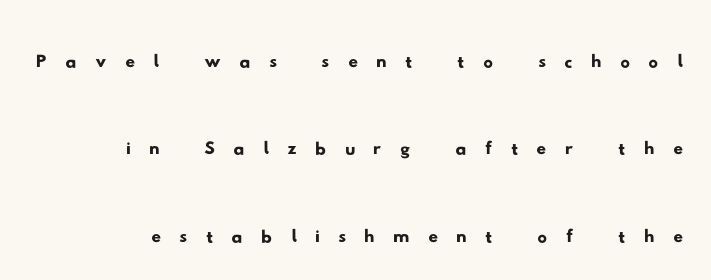
Descender tails drop into unmarked territory. Nope, no serifs anywhere on these letters. Note the varied advance widths — an 'i' is clearly narrower than an 'm'. Is the letter spacing exaggerated? Yes — the characters are pushed far apart.
